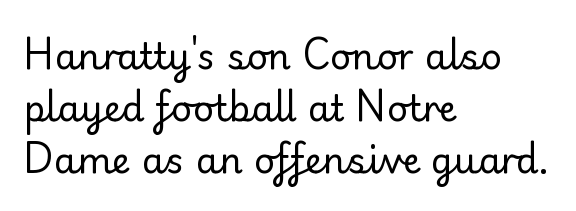
{"serif": "no", "italic": "no", "bold": "no", "weight": "regular", "width": "normal", "stroke_contrast": "low", "x_height": "small", "monospaced": "no", "underline": "no", "align": "left", "line_spacing": "normal", "line_spacing_ratio": 1.45, "letter_spacing": "normal", "letter_spacing_em": 0.0, "glyph_px": 36}
